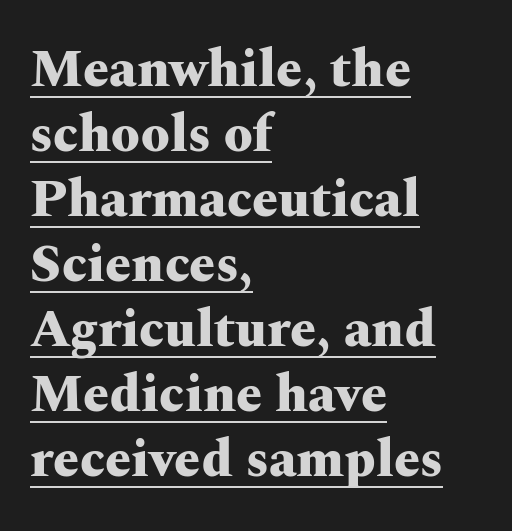
Regarding serifs, this sample has them. Horizontal alignment here is leftward, the default for most running prose. The rendering keeps characters at their native spacing. Leading matches the norm, producing a regular column. These lines are rendered in a variable-pitch font.
